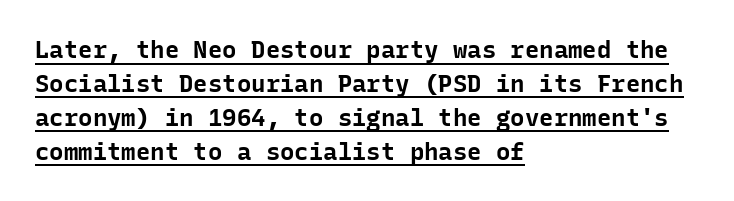
The image shows 24 px bold type, upright; set left-aligned, normal line spacing (1.41x), normal letter spacing, underlined.
